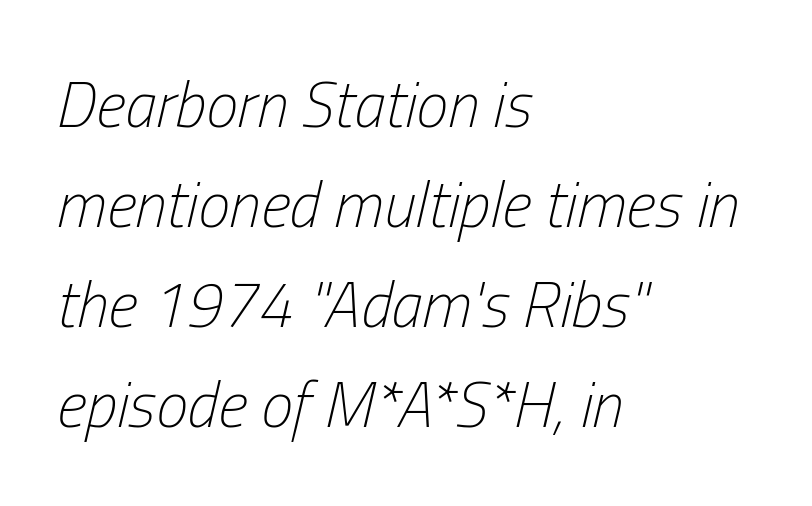
The image shows 64 px light, condensed type, italic (leaning right); set left-aligned, normal line spacing (1.56x), normal letter spacing, not underlined; low stroke contrast and a medium x-height.
